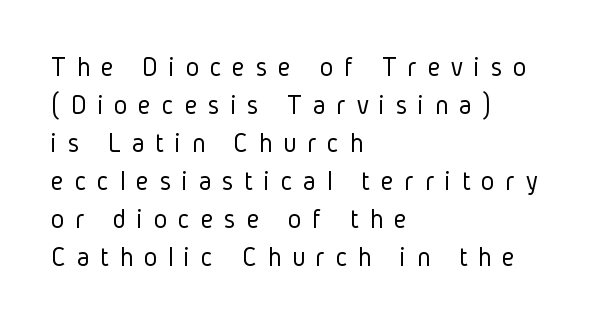
Q: Is the text bold? A: No.
Q: Is the text italic (slanted)? A: No, it is upright.
Q: Is the typeface a serif or a sans-serif typeface? A: Sans-serif.
Q: Is the text underlined? A: No.
Q: How is the paragraph aligned? A: Left-aligned.
Q: Is the spacing between letters normal or unusually wide? A: Unusually wide.
Q: Is the spacing between lines tight, normal or loose? A: Normal.
Q: Width (condensed, normal, or wide)? A: Condensed.
Q: Stroke contrast? A: Low.
Q: x-height? A: Medium.
Q: Monospaced? A: No.
